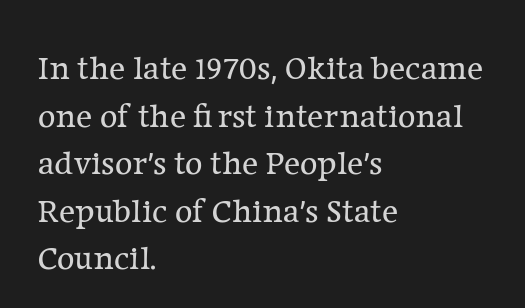
Q: Is the text bold? A: No.
Q: Is the text italic (slanted)? A: No, it is upright.
Q: Is the typeface a serif or a sans-serif typeface? A: Serif.
Q: Is the text underlined? A: No.
Q: How is the paragraph aligned? A: Left-aligned.
Q: Is the spacing between letters normal or unusually wide? A: Normal.
Q: Is the spacing between lines tight, normal or loose? A: Normal.
Q: Width (condensed, normal, or wide)? A: Normal.
Q: Stroke contrast? A: Low.
Q: x-height? A: Medium.
Q: Monospaced? A: No.
